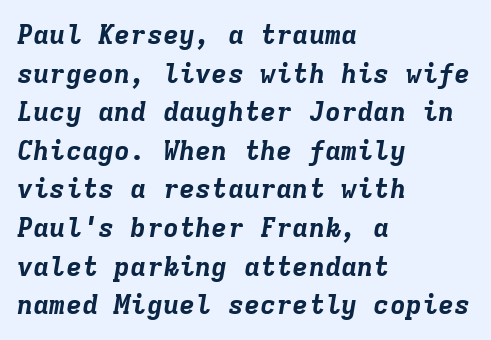
{"italic": "yes", "lean": "right", "slant_degrees": 9, "bold": "yes", "underline": "no", "align": "left", "line_spacing": "normal", "line_spacing_ratio": 1.43, "letter_spacing": "normal", "letter_spacing_em": 0.0, "glyph_px": 27}
